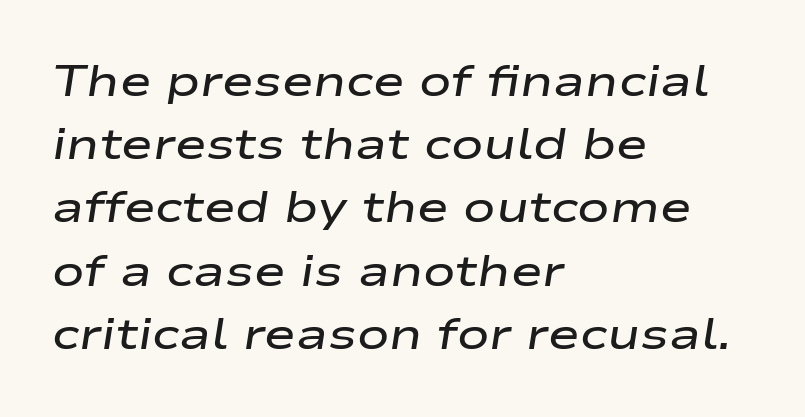
Q: Is the text bold? A: Semi-bold.
Q: Is the text italic (slanted)? A: Yes, it leans right by about 9 degrees.
Q: Is the text underlined? A: No.
Q: How is the paragraph aligned? A: Left-aligned.
Q: Is the spacing between letters normal or unusually wide? A: Normal.
Q: Is the spacing between lines tight, normal or loose? A: Normal.
Q: Width (condensed, normal, or wide)? A: Wide.
Q: Stroke contrast? A: Low.
Q: x-height? A: Medium.
Q: Monospaced? A: No.
